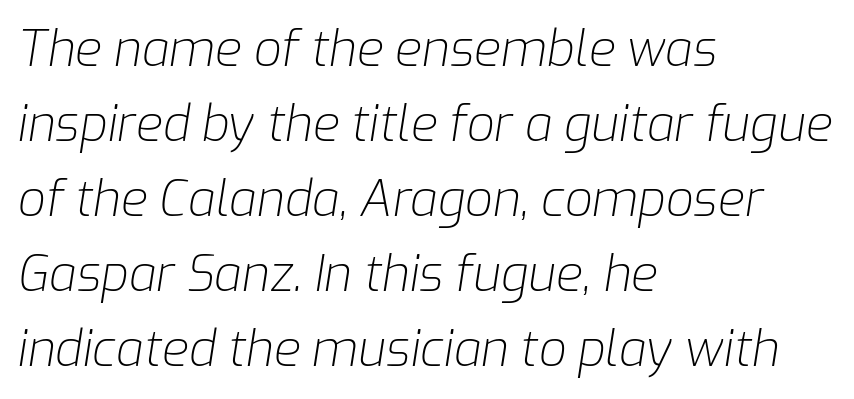
The image shows 49 px light type, italic (leaning right); set left-aligned, normal line spacing (1.53x), normal letter spacing, not underlined; low stroke contrast and a medium x-height.
